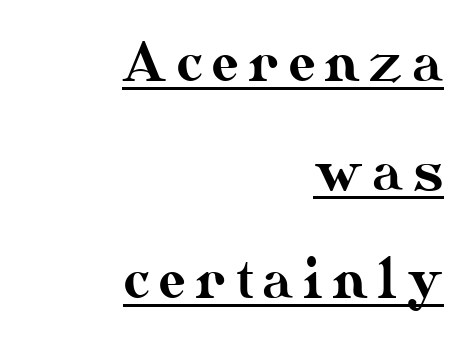
Q: Is the text italic (slanted)? A: No, it is upright.
Q: Is the text underlined? A: Yes.
Q: How is the paragraph aligned? A: Right-aligned.
Q: Is the spacing between lines tight, normal or loose? A: Loose.
Q: Width (condensed, normal, or wide)? A: Normal.
Q: Stroke contrast? A: Medium.
Q: x-height? A: Small.
Q: Monospaced? A: No.
